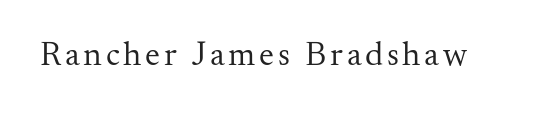
The image shows 34 px regular-weight serif type, upright; set not underlined; medium stroke contrast and a small x-height.
